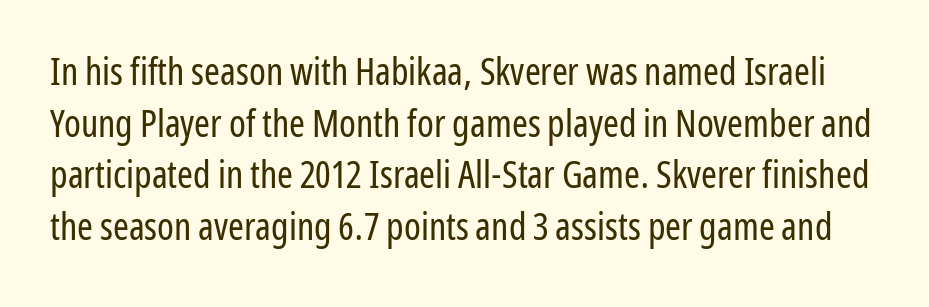
{"serif": "no", "italic": "no", "bold": "no", "weight": "regular", "width": "condensed", "stroke_contrast": "low", "x_height": "medium", "monospaced": "no", "underline": "no", "line_spacing": "normal", "line_spacing_ratio": 1.36, "letter_spacing": "normal", "letter_spacing_em": 0.0, "glyph_px": 38}
